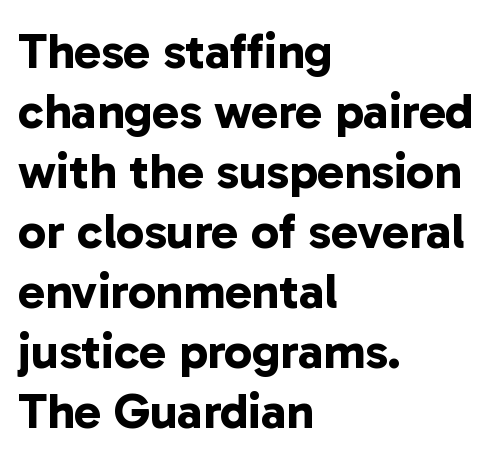
Q: Is the text bold? A: Yes.
Q: Is the typeface a serif or a sans-serif typeface? A: Sans-serif.
Q: Is the text underlined? A: No.
Q: How is the paragraph aligned? A: Left-aligned.
Q: Is the spacing between letters normal or unusually wide? A: Normal.
Q: Width (condensed, normal, or wide)? A: Normal.
Q: Stroke contrast? A: Low.
Q: x-height? A: Medium.
Q: Monospaced? A: No.
